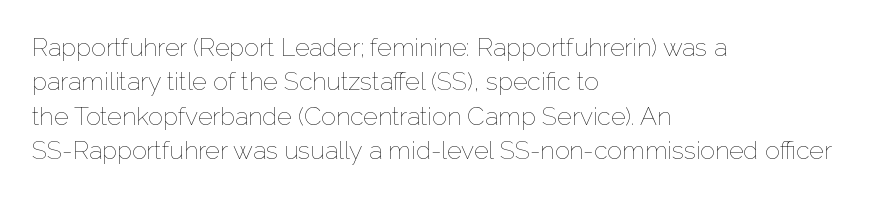
The image shows 25 px text type, upright; set left-aligned, normal line spacing (1.38x), normal letter spacing, not underlined.
